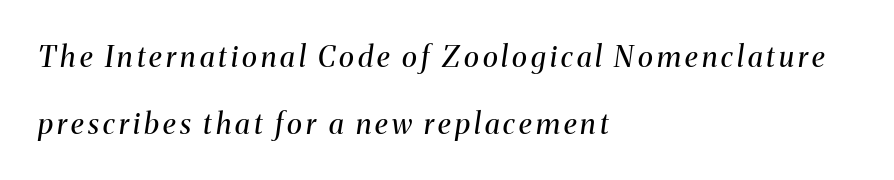
The image shows 29 px regular-weight serif type, italic (leaning right); set left-aligned, loose line spacing (2.3x), not underlined; medium stroke contrast and a medium x-height.
